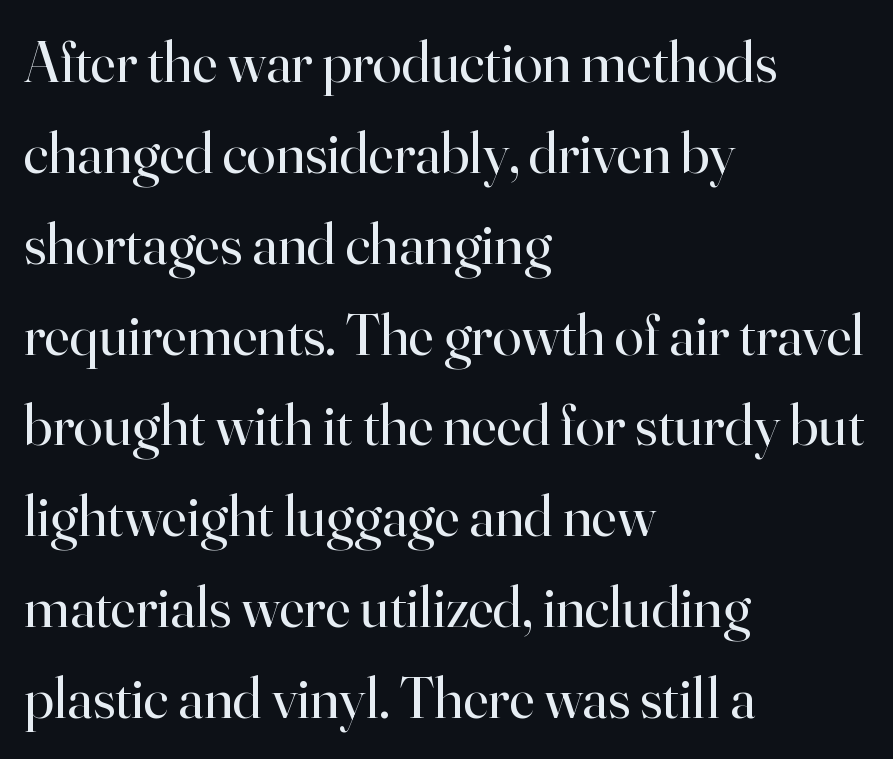
Heaviness? Minimal to ordinary, like unemphasized prose. Little horizontal feet cap the strokes, marking this as serif type. A student would call this left alignment; a typographer would say flush left, rag right. Characters follow at the spacing the type designer built in.
